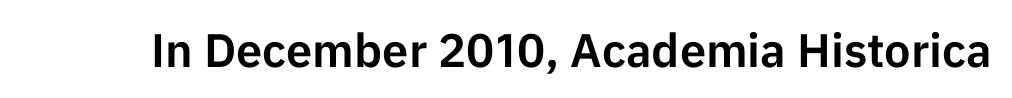
The image shows 47 px sans-serif type, upright; set normal letter spacing, not underlined; low stroke contrast and a medium x-height.
